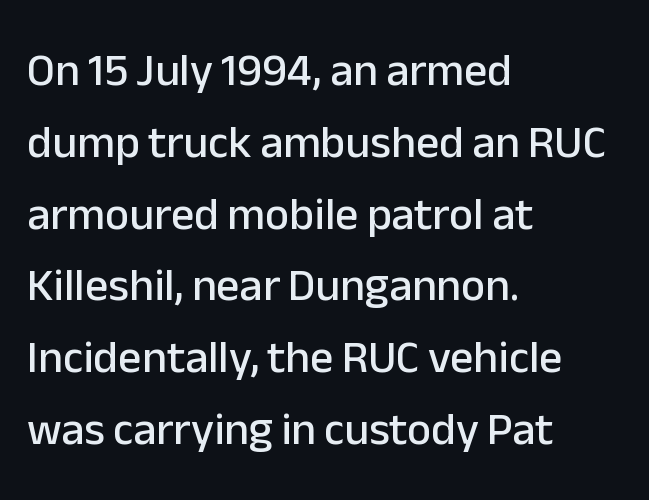
The passage shown is typeset with a sans-serif family. Tracking value appears to be zero — textbook default spacing. The lettering holds an erect, upright posture throughout. Vertically, the passage feels balanced, rows spaced as you'd expect. Descender tails drop into unmarked territory. Each line starts at the same left margin while the right side varies.
